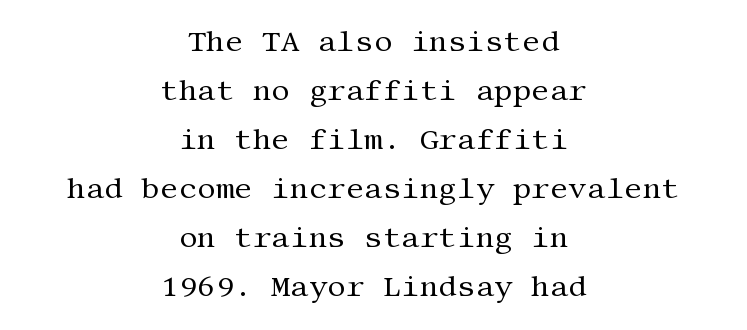
The type sits square on the baseline with zero lean. The compositor balanced each line on the midline. The string is rendered with underlining switched off. Stem width sits at or under what a default text font uses. Honestly, the row spacing looks completely unremarkable. The tracking reads as untouched default to a designer's eye.
